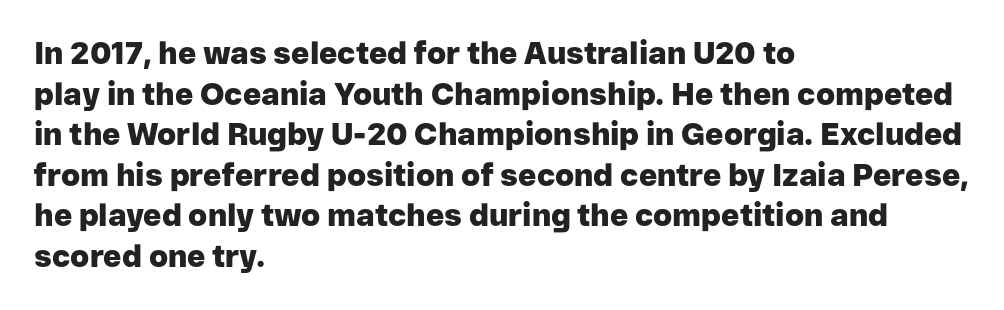
{"serif": "no", "italic": "no", "bold": "yes", "weight": "heavy", "width": "normal", "stroke_contrast": "low", "x_height": "medium", "monospaced": "no", "underline": "no", "align": "left", "line_spacing": "normal", "line_spacing_ratio": 1.31, "letter_spacing": "normal", "letter_spacing_em": 0.0, "glyph_px": 31}
